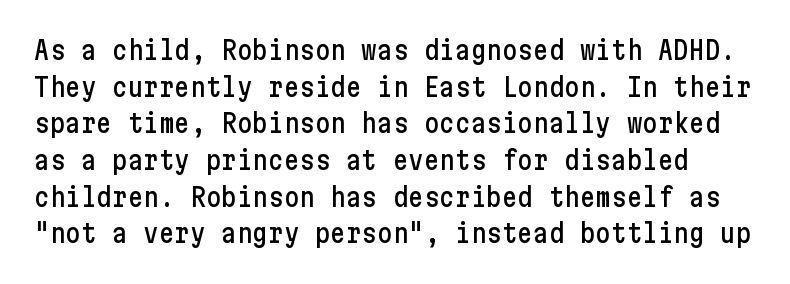
Nope, not italic — everything's standing straight. A typesetter would call this zero additional tracking. The passage shown is not underscored anywhere. How would I describe the line gaps? Plain and ordinary.
